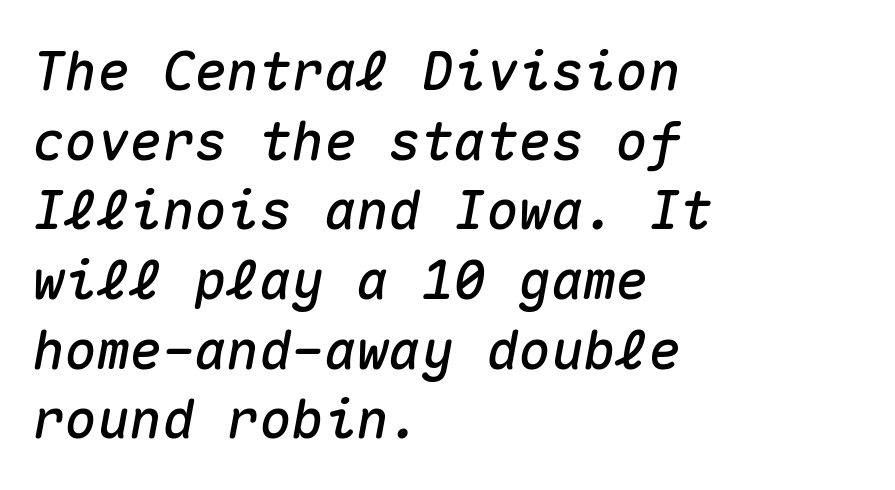
Q: Is the text italic (slanted)? A: Yes, it leans right by about 10 degrees.
Q: Is the text underlined? A: No.
Q: How is the paragraph aligned? A: Left-aligned.
Q: Is the spacing between letters normal or unusually wide? A: Normal.
Q: Is the spacing between lines tight, normal or loose? A: Normal.
Q: Width (condensed, normal, or wide)? A: Normal.
Q: Stroke contrast? A: Medium.
Q: x-height? A: Medium.
Q: Monospaced? A: Yes.
